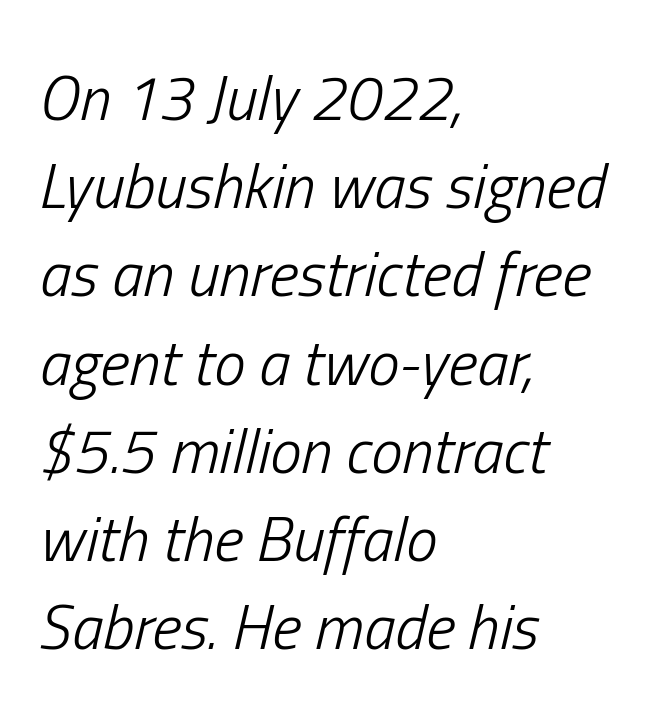
{"italic": "yes", "lean": "right", "slant_degrees": 13, "bold": "no", "weight": "light", "width": "condensed", "stroke_contrast": "low", "x_height": "medium", "monospaced": "no", "underline": "no", "align": "left", "line_spacing": "normal", "line_spacing_ratio": 1.4, "letter_spacing": "normal", "letter_spacing_em": 0.0, "glyph_px": 63}
